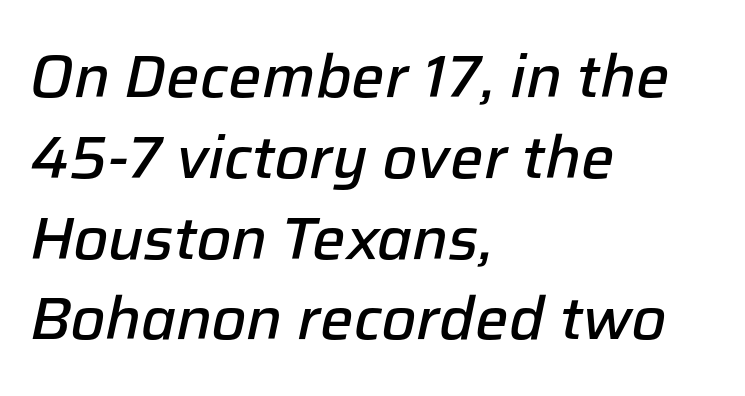
Q: Is the text bold? A: Semi-bold.
Q: Is the text italic (slanted)? A: Yes, it leans right by about 12 degrees.
Q: Is the text underlined? A: No.
Q: How is the paragraph aligned? A: Left-aligned.
Q: Is the spacing between letters normal or unusually wide? A: Normal.
Q: Is the spacing between lines tight, normal or loose? A: Normal.
Q: Width (condensed, normal, or wide)? A: Normal.
Q: Stroke contrast? A: Low.
Q: x-height? A: Medium.
Q: Monospaced? A: No.
